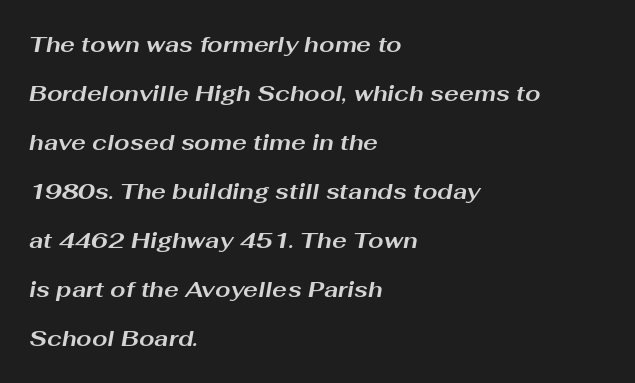
{"italic": "yes", "lean": "right", "slant_degrees": 10, "bold": "yes", "underline": "no", "align": "left", "line_spacing": "loose", "line_spacing_ratio": 2.23, "letter_spacing": "normal", "letter_spacing_em": 0.0, "glyph_px": 22}
